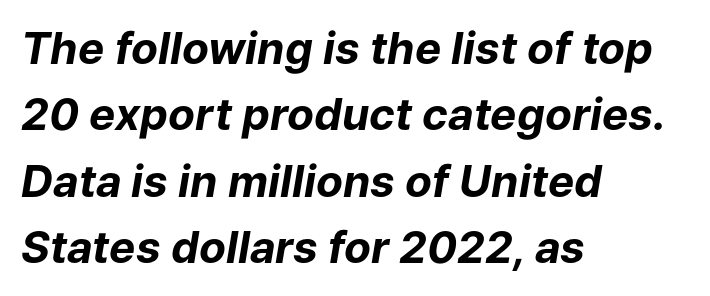
{"italic": "yes", "lean": "right", "slant_degrees": 9, "bold": "yes", "weight": "bold", "width": "normal", "stroke_contrast": "low", "x_height": "medium", "monospaced": "no", "underline": "no", "align": "left", "line_spacing": "normal", "line_spacing_ratio": 1.51, "letter_spacing": "normal", "letter_spacing_em": 0.0, "glyph_px": 44}
